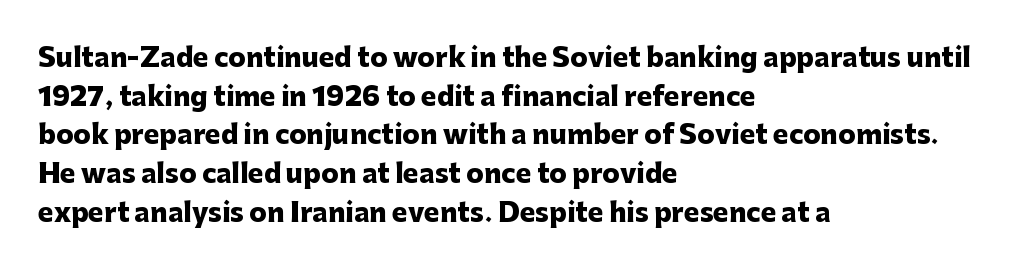
{"italic": "no", "bold": "yes", "underline": "no", "align": "left", "line_spacing": "normal", "line_spacing_ratio": 1.49, "letter_spacing": "normal", "letter_spacing_em": 0.0, "glyph_px": 26}
